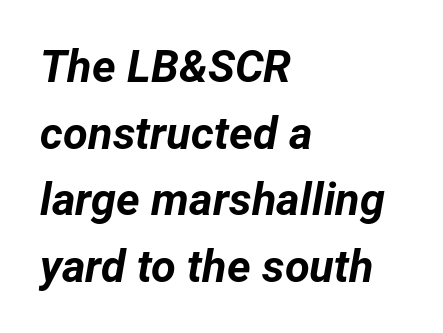
The foot of each line stays bare and open. The passage shown has conventional tracking throughout. There's an unmistakable incline to the writing here. Chunky letters — that's bold for sure. Compared with a centered layout, this one pins lines to the left instead.
